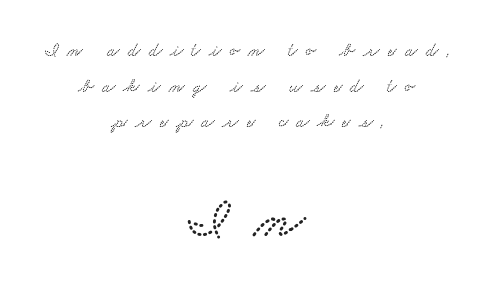
Q: Is the typeface a serif or a sans-serif typeface? A: Serif.
Q: Is the text underlined? A: No.
Q: How is the paragraph aligned? A: Centered.
Q: Is the spacing between letters normal or unusually wide? A: Unusually wide.
Q: Which block of text is set in a larger size, the first (top) or the second (bottom)? A: The second (bottom) one.
Q: Width (condensed, normal, or wide)? A: Wide.
Q: Stroke contrast? A: Low.
Q: x-height? A: Small.
Q: Monospaced? A: No.
